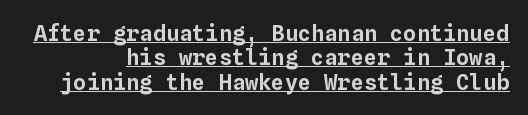
Q: Is the text italic (slanted)? A: No, it is upright.
Q: Is the text underlined? A: Yes.
Q: Is the spacing between letters normal or unusually wide? A: Normal.
Q: Is the spacing between lines tight, normal or loose? A: Tight.
